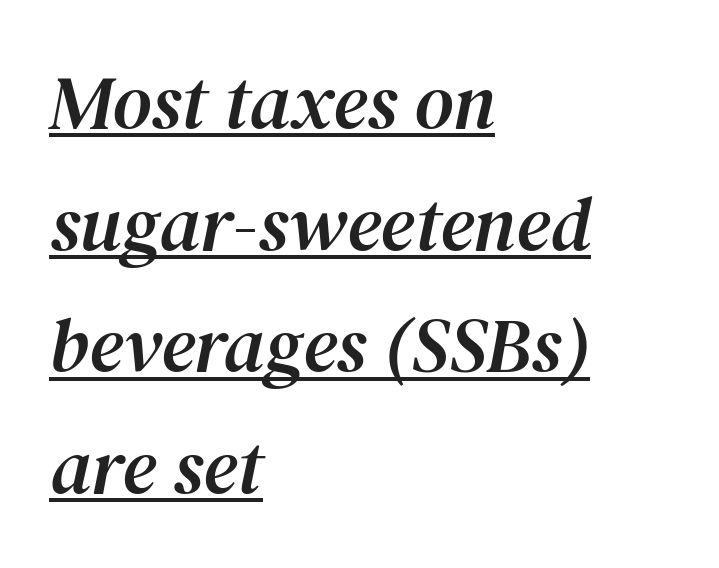
The image shows 76 px serif type, italic (leaning right); set left-aligned, normal line spacing (1.6x), normal letter spacing, underlined; medium stroke contrast and a medium x-height.
